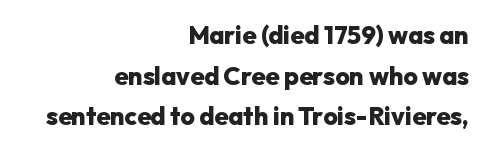
{"italic": "no", "bold": "yes", "underline": "no", "align": "right", "line_spacing": "normal", "line_spacing_ratio": 1.63, "letter_spacing": "normal", "letter_spacing_em": 0.0, "glyph_px": 25}
